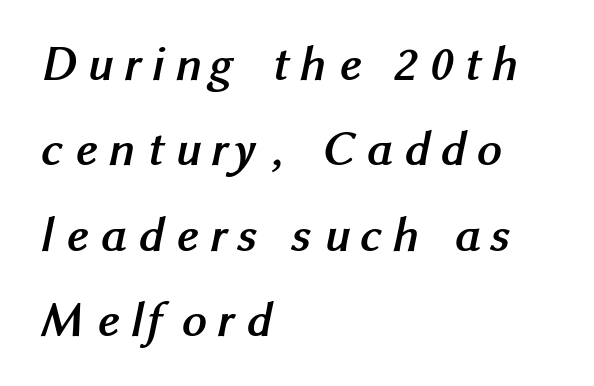
The zone under the glyphs is completely vacant. Does extra space separate the letters? Yes, quite a lot of it. The face used here is proportionally spaced, like ordinary book or web type. The text was rendered using a sans face with plain stroke endings.
